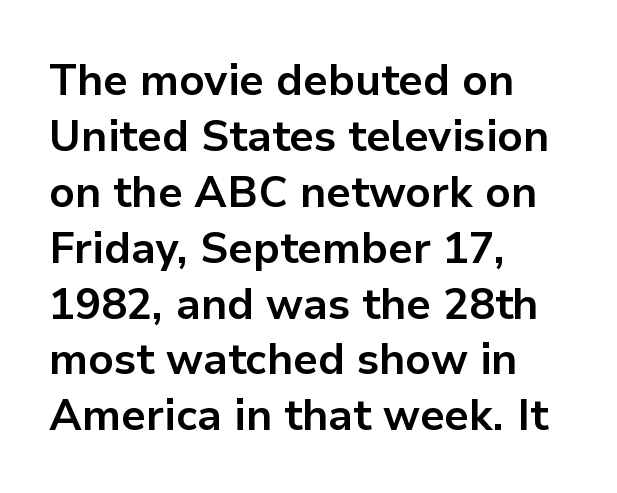
Nobody touched the tracking dial on this one. This is roman type, the default non-slanted kind. The vertical gap from one line to the next is medium. The passage is arranged the way most books set body copy — flush left. This sample has the flowing, uneven cadence of proportional lettering. What kind of face is this? One without serifs — a sans.
